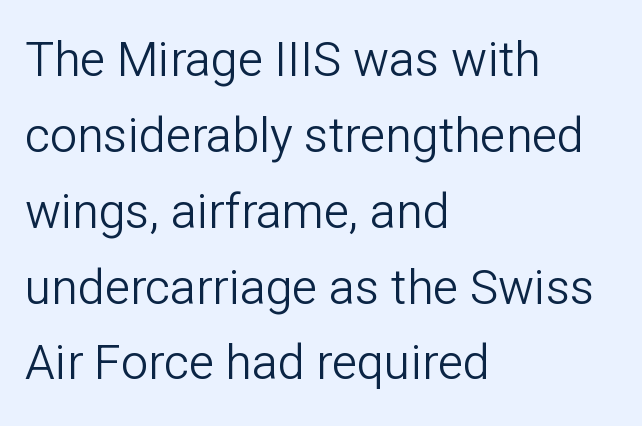
Line spacing here is normal. A clean baseline with only descenders dipping below it. The letters advance in unequal steps, a hallmark of proportional type. Spacing between characters is what you'd get straight out of the box. All the whitespace from short lines collects on the right.
